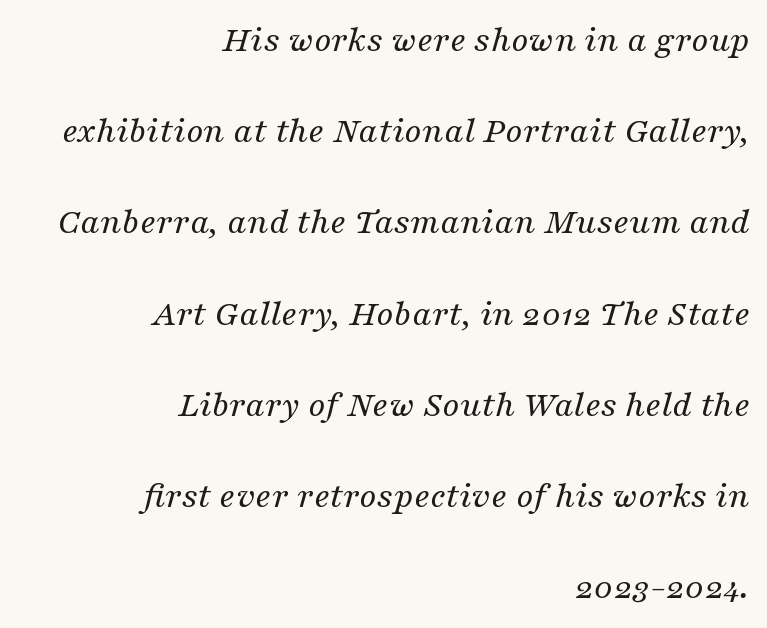
{"serif": "yes", "italic": "yes", "lean": "right", "slant_degrees": 16, "bold": "no", "weight": "regular", "width": "normal", "stroke_contrast": "medium", "x_height": "medium", "monospaced": "no", "underline": "no", "align": "right", "line_spacing": "loose", "line_spacing_ratio": 2.4, "letter_spacing": "normal", "letter_spacing_em": 0.0, "glyph_px": 38}
